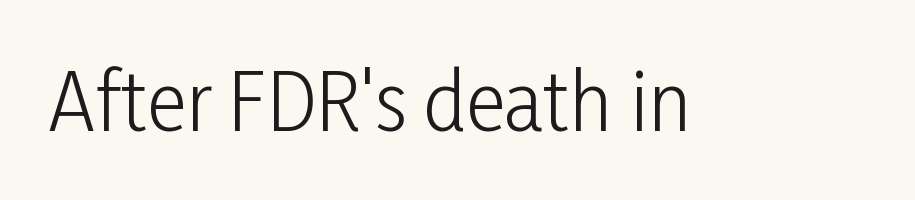
Q: Is the text bold? A: No.
Q: Is the text italic (slanted)? A: No, it is upright.
Q: Is the typeface a serif or a sans-serif typeface? A: Sans-serif.
Q: Is the text underlined? A: No.
Q: Is the spacing between letters normal or unusually wide? A: Normal.
Q: Width (condensed, normal, or wide)? A: Condensed.
Q: Stroke contrast? A: Low.
Q: x-height? A: Medium.
Q: Monospaced? A: No.
